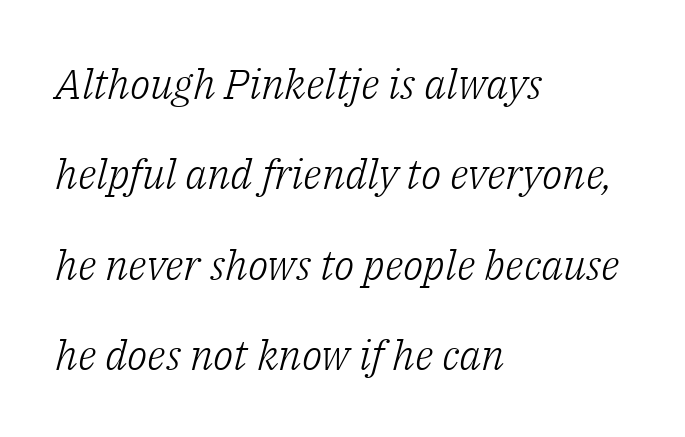
{"serif": "yes", "italic": "yes", "lean": "right", "slant_degrees": 14, "bold": "no", "weight": "light", "width": "normal", "stroke_contrast": "low", "x_height": "medium", "monospaced": "no", "underline": "no", "align": "left", "line_spacing": "loose", "line_spacing_ratio": 2.15, "letter_spacing": "normal", "letter_spacing_em": 0.0, "glyph_px": 42}
